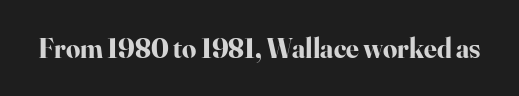
Q: Is the text bold? A: Yes.
Q: Is the text italic (slanted)? A: No, it is upright.
Q: Is the typeface a serif or a sans-serif typeface? A: Serif.
Q: Is the text underlined? A: No.
Q: Is the spacing between letters normal or unusually wide? A: Normal.
Q: Width (condensed, normal, or wide)? A: Normal.
Q: Stroke contrast? A: High.
Q: x-height? A: Small.
Q: Monospaced? A: No.
